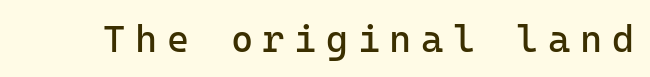
{"serif": "no", "italic": "no", "bold": "no", "weight": "regular", "width": "normal", "stroke_contrast": "low", "x_height": "medium", "monospaced": "yes", "underline": "no", "letter_spacing": "wide", "letter_spacing_em": 0.25, "glyph_px": 38}
